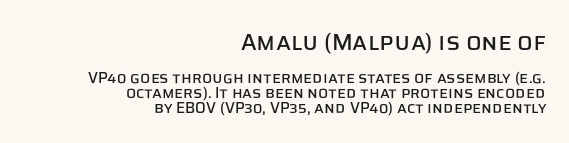
This sample is right-justified, so line beginnings fall wherever the words allow. The zone under the glyphs is completely vacant. Here the first block reads like a headline and the second like body copy. Italic: no, the glyphs are upright roman. A typesetter would call this zero additional tracking. How would I describe the line gaps? Narrow and economical.
